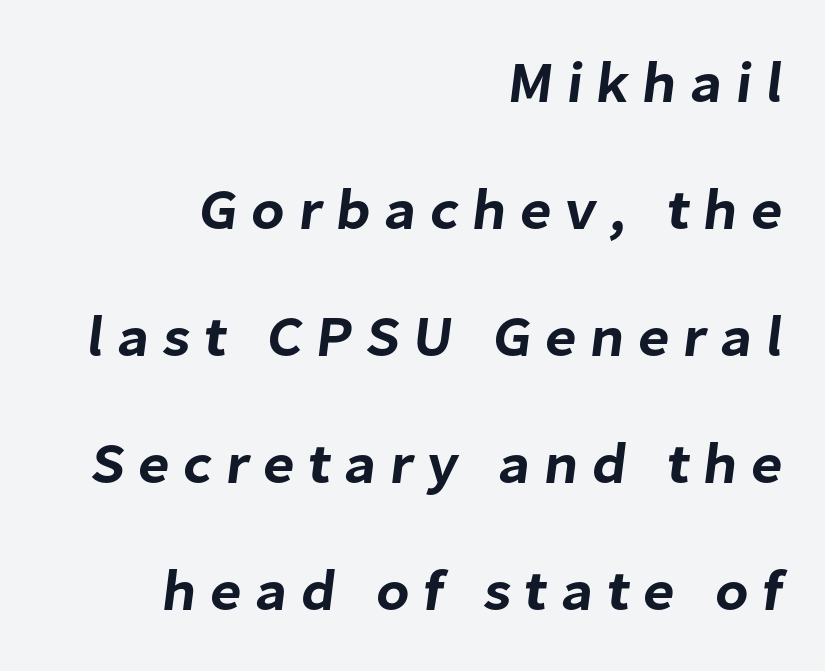
Q: Is the typeface a serif or a sans-serif typeface? A: Sans-serif.
Q: Is the text underlined? A: No.
Q: How is the paragraph aligned? A: Right-aligned.
Q: Is the spacing between letters normal or unusually wide? A: Unusually wide.
Q: Is the spacing between lines tight, normal or loose? A: Loose.
Q: Width (condensed, normal, or wide)? A: Normal.
Q: Stroke contrast? A: Low.
Q: x-height? A: Medium.
Q: Monospaced? A: No.
